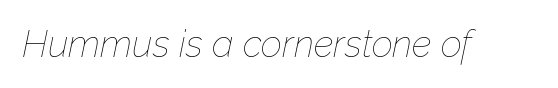
Q: Is the text bold? A: No.
Q: Is the text italic (slanted)? A: Yes, it leans right by about 12 degrees.
Q: Is the text underlined? A: No.
Q: Is the spacing between letters normal or unusually wide? A: Normal.
Q: Width (condensed, normal, or wide)? A: Normal.
Q: Stroke contrast? A: Low.
Q: x-height? A: Medium.
Q: Monospaced? A: No.
